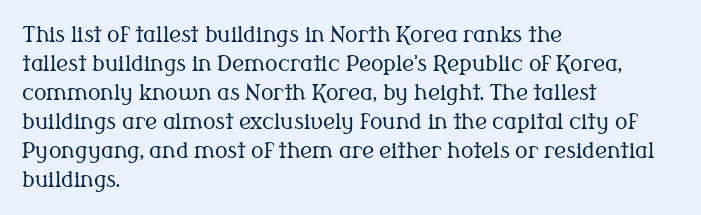
Q: Is the text bold? A: No.
Q: Is the text italic (slanted)? A: No, it is upright.
Q: Is the text underlined? A: No.
Q: How is the paragraph aligned? A: Left-aligned.
Q: Is the spacing between letters normal or unusually wide? A: Normal.
Q: Is the spacing between lines tight, normal or loose? A: Normal.
